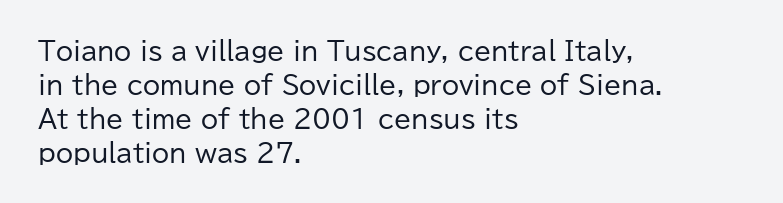
The image shows 25 px text type, upright; set left-aligned, normal line spacing (1.36x), normal letter spacing, not underlined.
